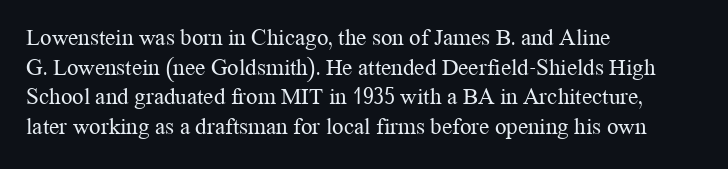
The lines sit at an ordinary, default distance from one another. The rag falls on the right side of this text block. The characters are drawn with everyday or finer stroke widths. Descender tails drop into unmarked territory.
